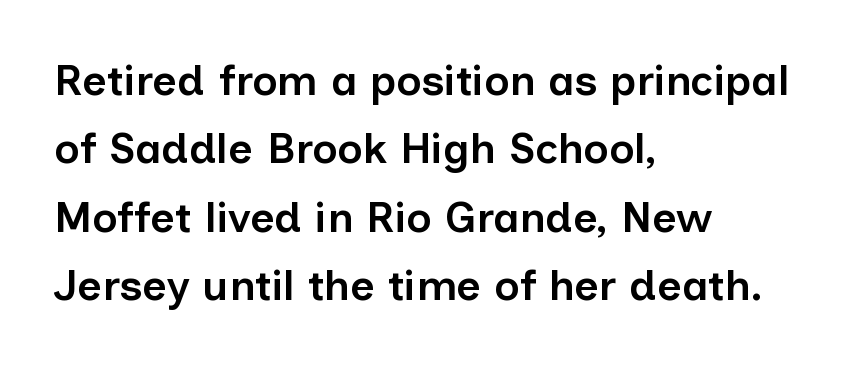
{"serif": "no", "italic": "no", "bold": "semi", "weight": "semibold", "width": "normal", "stroke_contrast": "low", "x_height": "medium", "monospaced": "no", "underline": "no", "align": "left", "line_spacing": "normal", "line_spacing_ratio": 1.59, "letter_spacing": "normal", "letter_spacing_em": 0.0, "glyph_px": 43}
